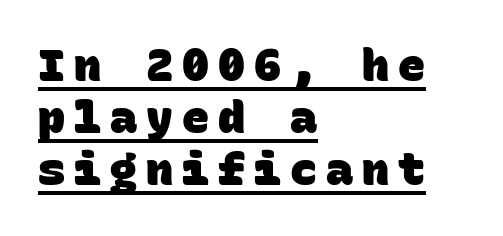
The image shows 45 px heavy sans-serif type, monospaced; set left-aligned, line spacing 1.16x, unusually wide letter spacing (+0.2 em), underlined; low stroke contrast and a large x-height.
